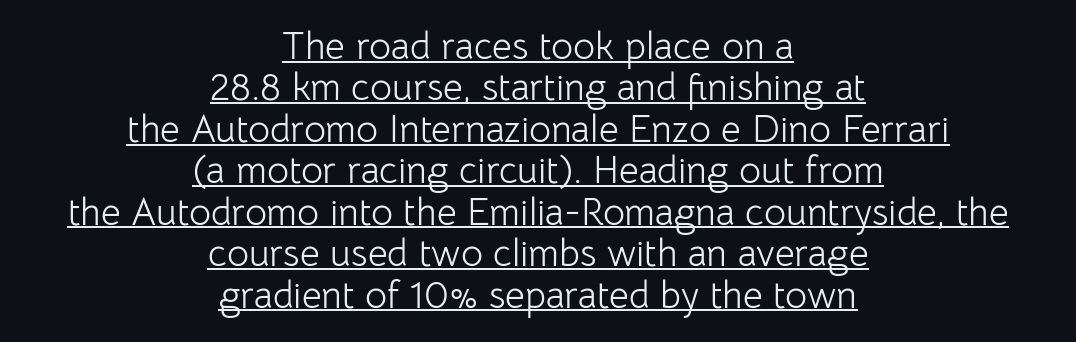
Characters remain perfectly vertical along every line. Varying glyph widths throughout — classic text-font behaviour. Check where the strokes stop: nothing finishes them off — pure sans. Underlined type.
